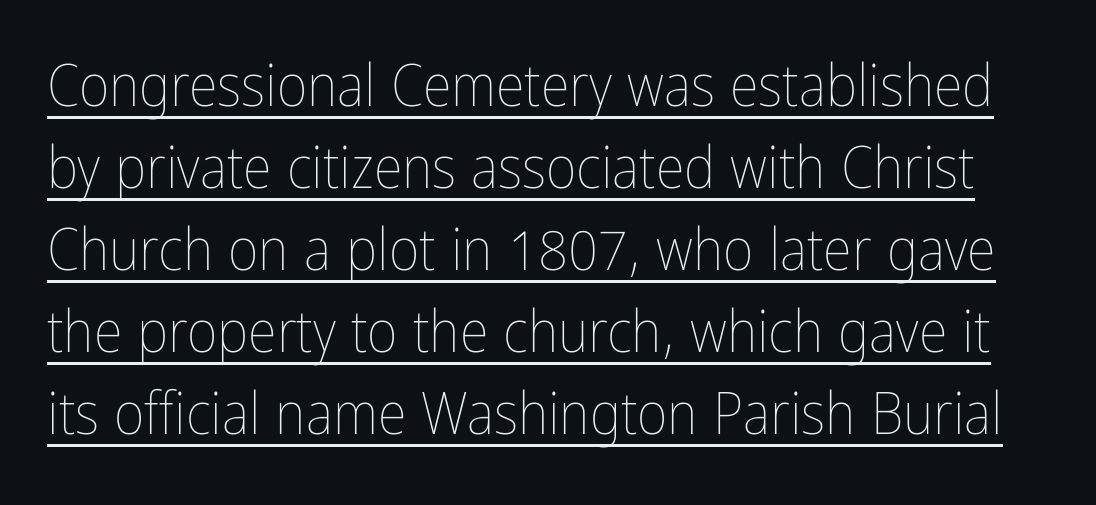
Between one letter and the next there's only the usual sliver of space. Is there any slant? The stems are plumb. What's the leading like? Ordinary, nothing unusual. Here the designer chose a conventional face with non-uniform glyph widths.
